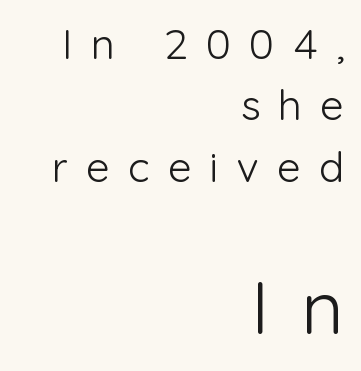
The image shows 74 px light sans-serif type, upright; set right-aligned, normal line spacing (1.46x), unusually wide letter spacing (+0.43 em), not underlined; the second (bottom) block is 1.76x larger; low stroke contrast and a medium x-height.
